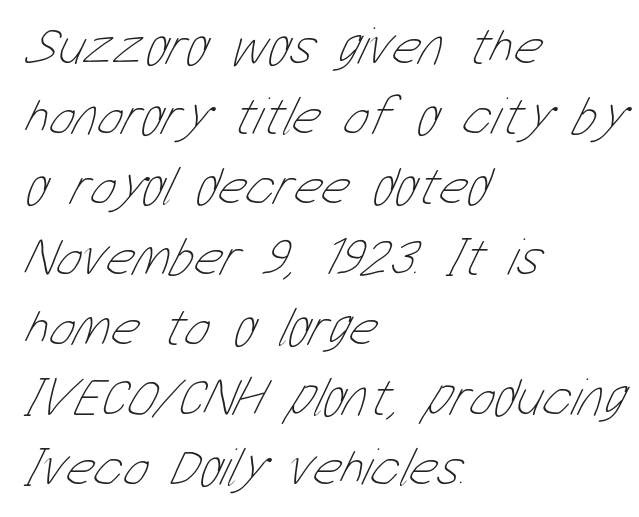
The image shows 54 px thin, condensed type; set left-aligned, normal line spacing (1.3x), normal letter spacing, not underlined; low stroke contrast and a medium x-height.
